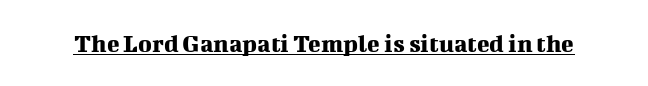
The image shows 26 px text type, upright; set normal letter spacing, underlined.
